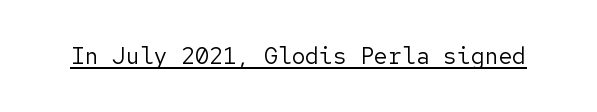
Q: Is the text bold? A: No.
Q: Is the text italic (slanted)? A: No, it is upright.
Q: Is the text underlined? A: Yes.
Q: Is the spacing between letters normal or unusually wide? A: Normal.
